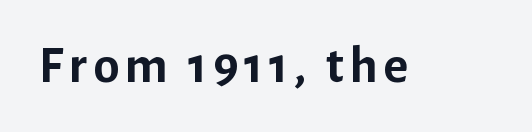
{"serif": "no", "italic": "no", "bold": "yes", "weight": "semibold", "width": "normal", "stroke_contrast": "low", "x_height": "medium", "monospaced": "no", "underline": "no", "glyph_px": 53}
